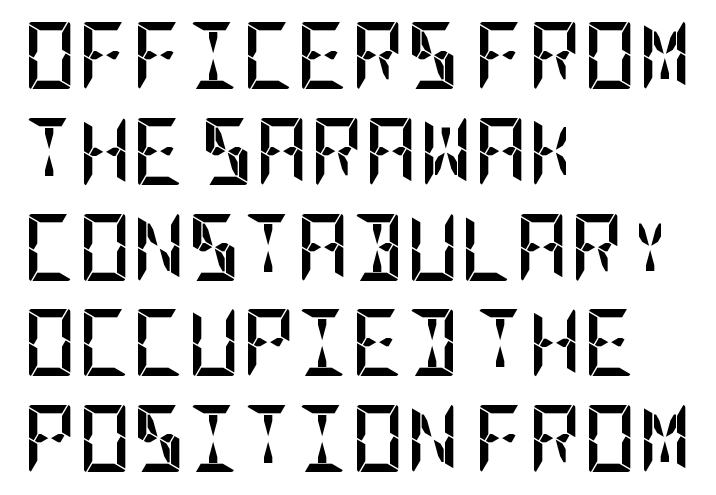
{"serif": "no", "italic": "no", "bold": "yes", "weight": "semibold", "width": "condensed", "stroke_contrast": "low", "x_height": "large", "underline": "no", "align": "left", "line_spacing": "normal", "line_spacing_ratio": 1.43, "letter_spacing": "normal", "letter_spacing_em": 0.0, "glyph_px": 67}
